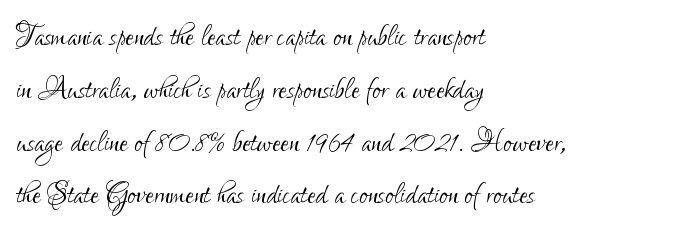
Leading: standard. Each letter keeps its own natural width here, so spacing adapts to shape. The strokes carry an ordinary text weight at most.
